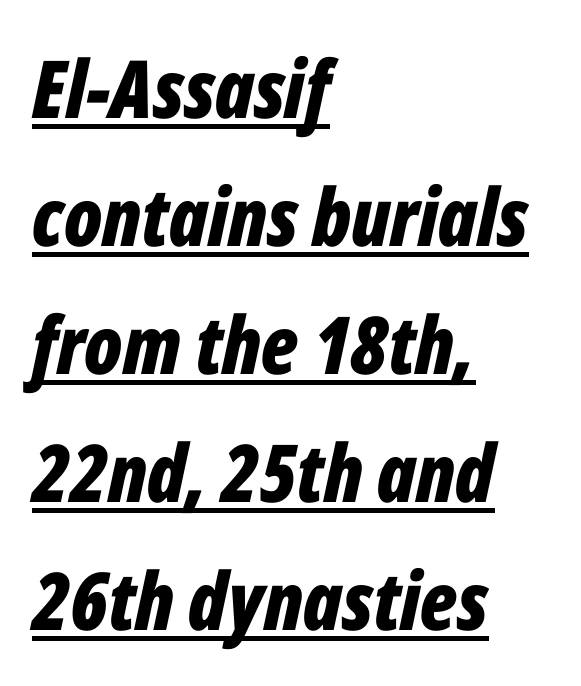
{"italic": "yes", "lean": "right", "slant_degrees": 12, "bold": "yes", "weight": "bold", "width": "condensed", "stroke_contrast": "low", "x_height": "medium", "monospaced": "no", "underline": "yes", "align": "left", "line_spacing": "normal", "line_spacing_ratio": 1.6, "letter_spacing": "normal", "letter_spacing_em": 0.0, "glyph_px": 80}
